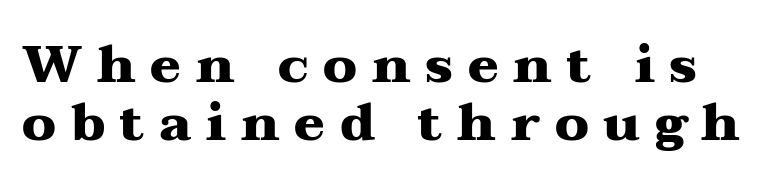
The image shows 51 px heavy, wide serif type, upright; set tight line spacing (1.14x), unusually wide letter spacing (+0.29 em), not underlined; medium stroke contrast and a medium x-height.
